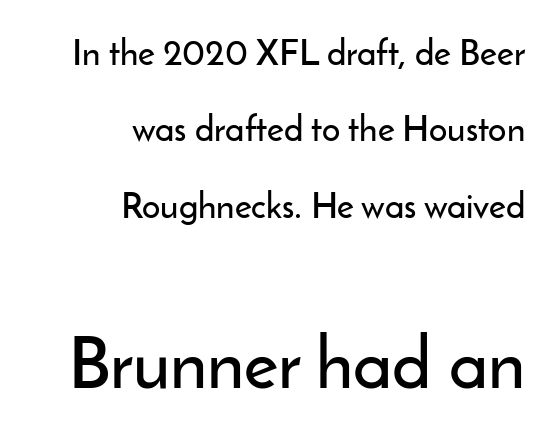
{"serif": "no", "italic": "no", "width": "normal", "stroke_contrast": "low", "x_height": "small", "monospaced": "no", "underline": "no", "align": "right", "line_spacing": "loose", "line_spacing_ratio": 2.12, "letter_spacing": "normal", "letter_spacing_em": 0.0, "larger_block": "second", "size_ratio": 2.03, "glyph_px": 73}
